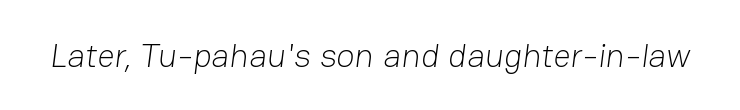
You could call the tracking neutral — neither tight nor loose. Proportional: the letters do not fall into vertical columns. Unbolded letterforms with no extra heft. Observe the absence of serifs on each vertical stroke in this sample.
